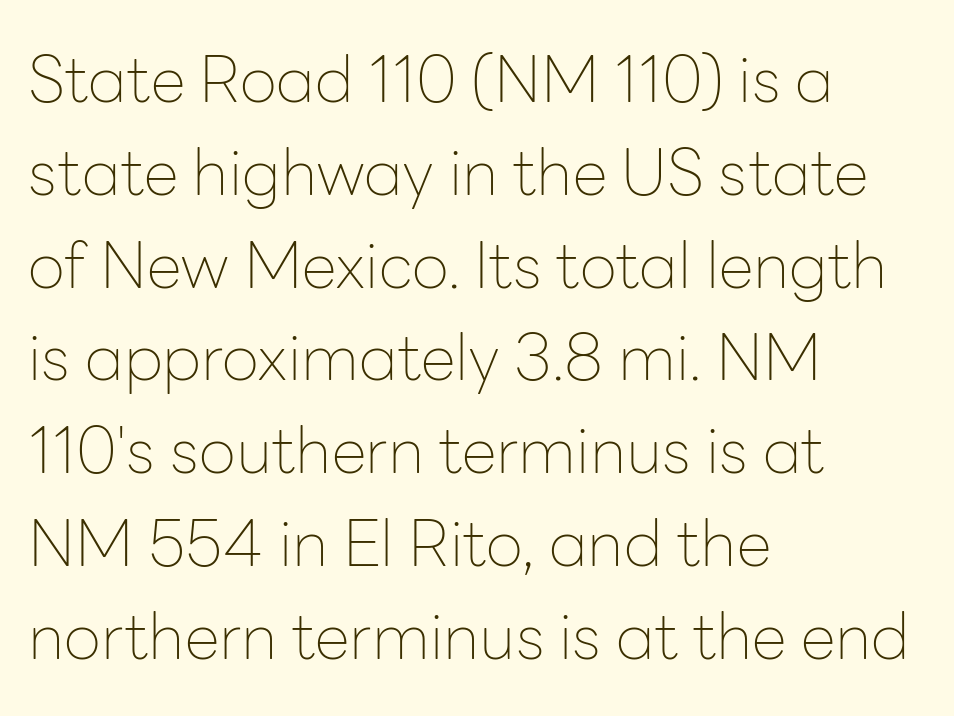
Q: Is the text bold? A: No.
Q: Is the text italic (slanted)? A: No, it is upright.
Q: Is the typeface a serif or a sans-serif typeface? A: Sans-serif.
Q: Is the text underlined? A: No.
Q: How is the paragraph aligned? A: Left-aligned.
Q: Is the spacing between letters normal or unusually wide? A: Normal.
Q: Is the spacing between lines tight, normal or loose? A: Normal.
Q: Width (condensed, normal, or wide)? A: Normal.
Q: Stroke contrast? A: Low.
Q: x-height? A: Medium.
Q: Monospaced? A: No.
